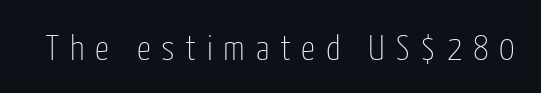
Q: Is the text bold? A: No.
Q: Is the text italic (slanted)? A: No, it is upright.
Q: Is the typeface a serif or a sans-serif typeface? A: Sans-serif.
Q: Is the text underlined? A: No.
Q: Is the spacing between letters normal or unusually wide? A: Unusually wide.
Q: Width (condensed, normal, or wide)? A: Condensed.
Q: Stroke contrast? A: Low.
Q: x-height? A: Medium.
Q: Monospaced? A: No.
